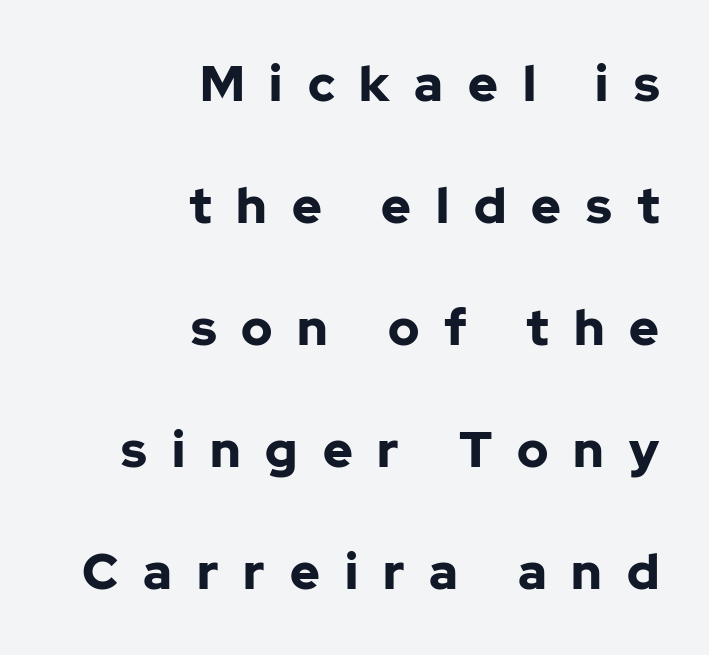
The paragraph has a hard right edge and a soft left edge. Each letter keeps its own natural width here, so spacing adapts to shape. This sample uses a sans-serif face. Each row of text sits above clean, open space. Substantial extra tracking has been applied to these lines. Heavy-handed strokes throughout: this text is bold.
